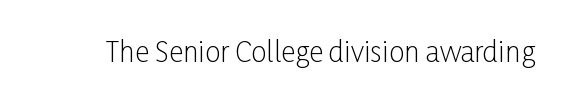
Note: no serifs on the glyphs. You can tell it's not italic because the verticals are truly vertical. On a weight scale, this lands at 450 or below. Rule under the text: the space is simply empty. Is this a fixed-width face? No — the glyphs have proportional, varying widths.
